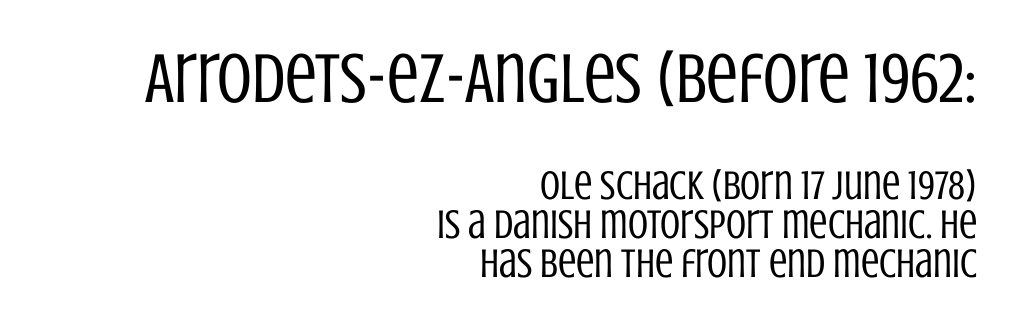
Cramped leading. Here the designer chose a conventional face with non-uniform glyph widths. The words here are not underlined. The typesetter chose a ragged-left arrangement here.
